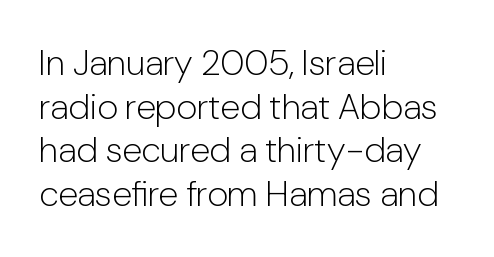
Q: Is the text bold? A: No.
Q: Is the text italic (slanted)? A: No, it is upright.
Q: Is the typeface a serif or a sans-serif typeface? A: Sans-serif.
Q: Is the text underlined? A: No.
Q: How is the paragraph aligned? A: Left-aligned.
Q: Is the spacing between letters normal or unusually wide? A: Normal.
Q: Width (condensed, normal, or wide)? A: Normal.
Q: Stroke contrast? A: Low.
Q: x-height? A: Medium.
Q: Monospaced? A: No.
